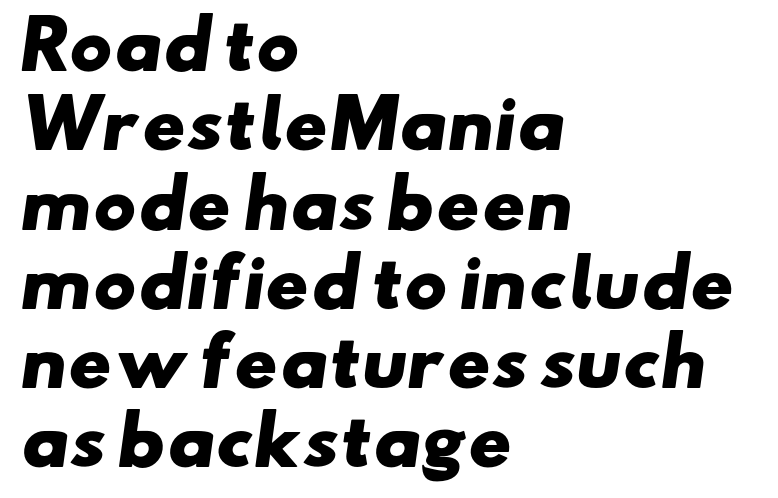
{"serif": "no", "bold": "yes", "weight": "heavy", "width": "wide", "stroke_contrast": "low", "x_height": "small", "monospaced": "no", "underline": "no", "align": "left", "line_spacing_ratio": 1.22, "letter_spacing": "normal", "letter_spacing_em": 0.0, "glyph_px": 65}
